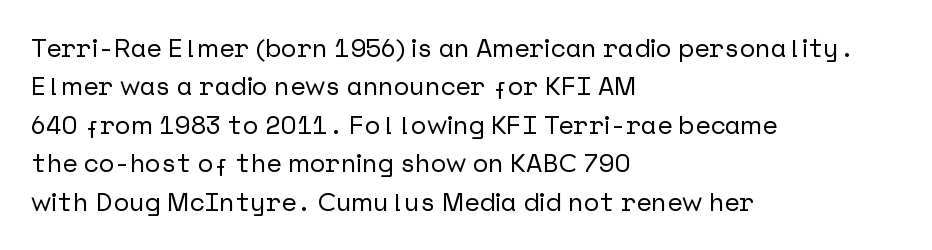
These lines keep a tight, regular rhythm from letter to letter. A student would call this left alignment; a typographer would say flush left, rag right. Descenders are the only things crossing below the line. Evenly set lines give the paragraph a standard silhouette. Ordinary non-slanted type is in use.
